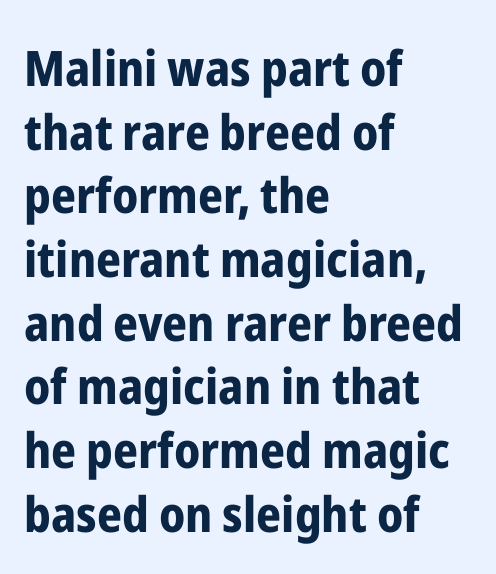
Q: Is the text bold? A: Yes.
Q: Is the text italic (slanted)? A: No, it is upright.
Q: Is the typeface a serif or a sans-serif typeface? A: Sans-serif.
Q: Is the text underlined? A: No.
Q: How is the paragraph aligned? A: Left-aligned.
Q: Is the spacing between letters normal or unusually wide? A: Normal.
Q: Is the spacing between lines tight, normal or loose? A: Normal.
Q: Width (condensed, normal, or wide)? A: Condensed.
Q: Stroke contrast? A: Low.
Q: x-height? A: Medium.
Q: Monospaced? A: No.
